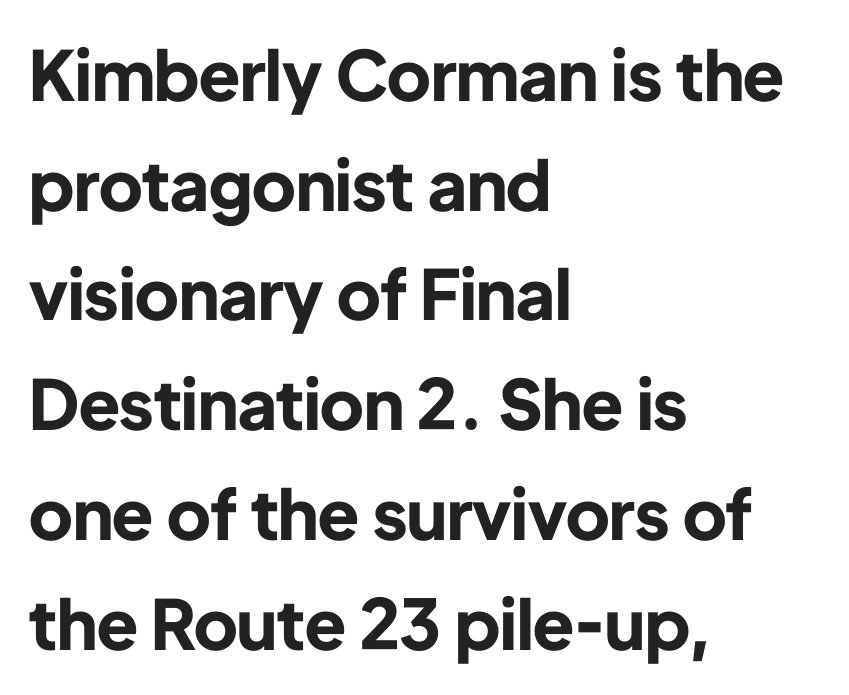
Evenly set lines give the paragraph a standard silhouette. Standard letterfit; no display-style spreading of the glyphs. Designer's note — italics off, roman on. The strokes are fattened all the way to bold. The rendering uses natural spacing where letterforms have individual widths.
